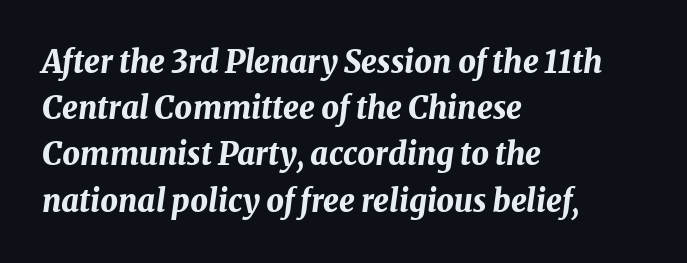
Q: Is the text bold? A: Yes.
Q: Is the text italic (slanted)? A: Yes, it leans right by about 8 degrees.
Q: Is the text underlined? A: No.
Q: How is the paragraph aligned? A: Left-aligned.
Q: Is the spacing between letters normal or unusually wide? A: Normal.
Q: Is the spacing between lines tight, normal or loose? A: Normal.
Q: Width (condensed, normal, or wide)? A: Normal.
Q: Stroke contrast? A: Medium.
Q: x-height? A: Medium.
Q: Monospaced? A: No.
